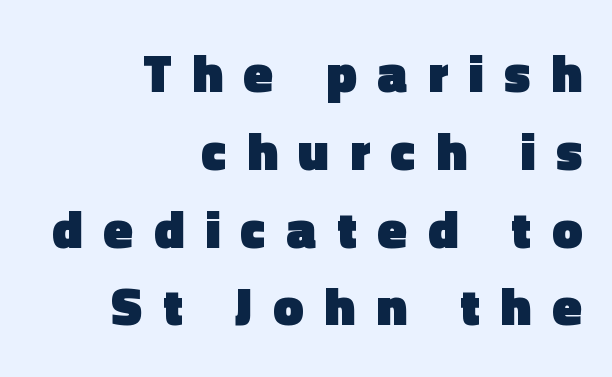
Spacing verdict: proportional, widths tailored to each character. These lines sit exactly where default settings would place them. How heavy is the stroke? Heavy — this is a bold. The words here are not underlined.
